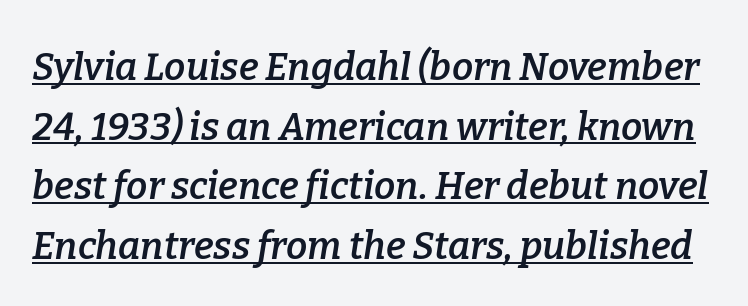
The vertical gap from one line to the next is medium. In terms of weight, the rendering is demibold, just under bold. Unlike a clean sans, this face finishes its strokes with serifs. Students, observe the line beneath the letters — that is underlining.
